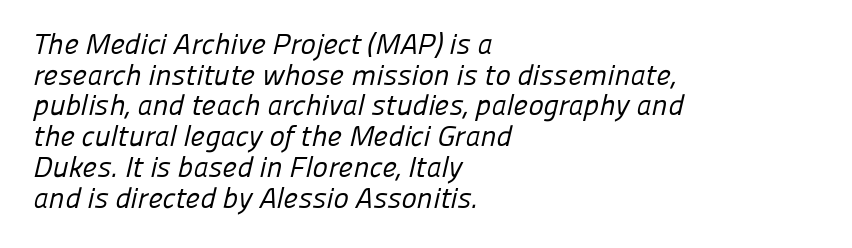
{"serif": "no", "bold": "no", "weight": "regular", "width": "normal", "stroke_contrast": "low", "x_height": "medium", "monospaced": "no", "underline": "no", "align": "left", "line_spacing": "tight", "line_spacing_ratio": 1.06, "letter_spacing": "normal", "letter_spacing_em": 0.0, "glyph_px": 29}
